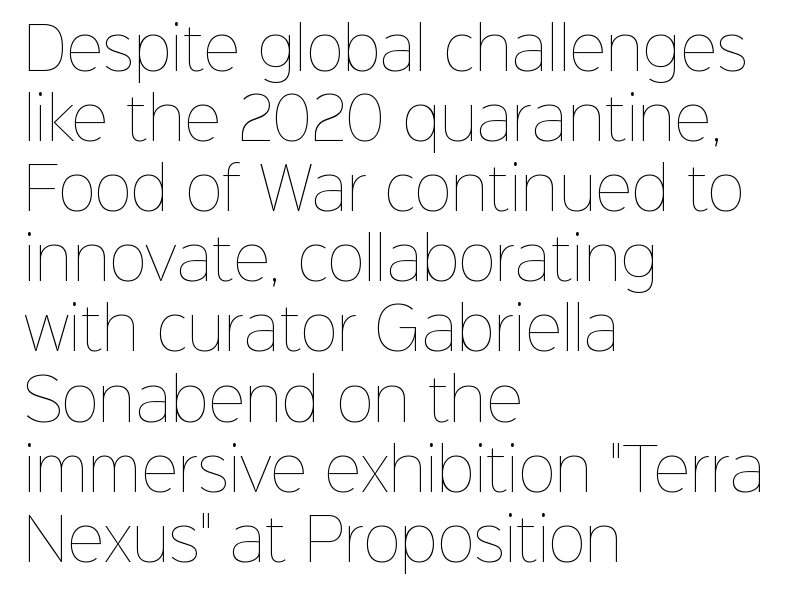
Counters stay open thanks to moderate or lighter strokes. Anything drawn beneath the words? Only blank space. The horizontal fit of the characters is conventional and even. Horizontal alignment here is leftward, the default for most running prose.
